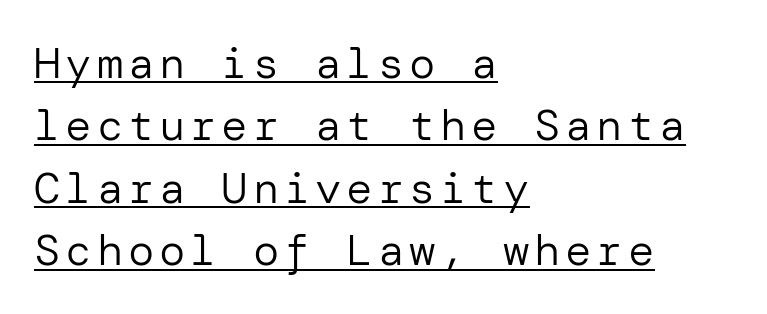
Q: Is the text bold? A: No.
Q: Is the text italic (slanted)? A: No, it is upright.
Q: Is the typeface a serif or a sans-serif typeface? A: Sans-serif.
Q: Is the text underlined? A: Yes.
Q: How is the paragraph aligned? A: Left-aligned.
Q: Is the spacing between lines tight, normal or loose? A: Normal.
Q: Width (condensed, normal, or wide)? A: Normal.
Q: Stroke contrast? A: Low.
Q: x-height? A: Medium.
